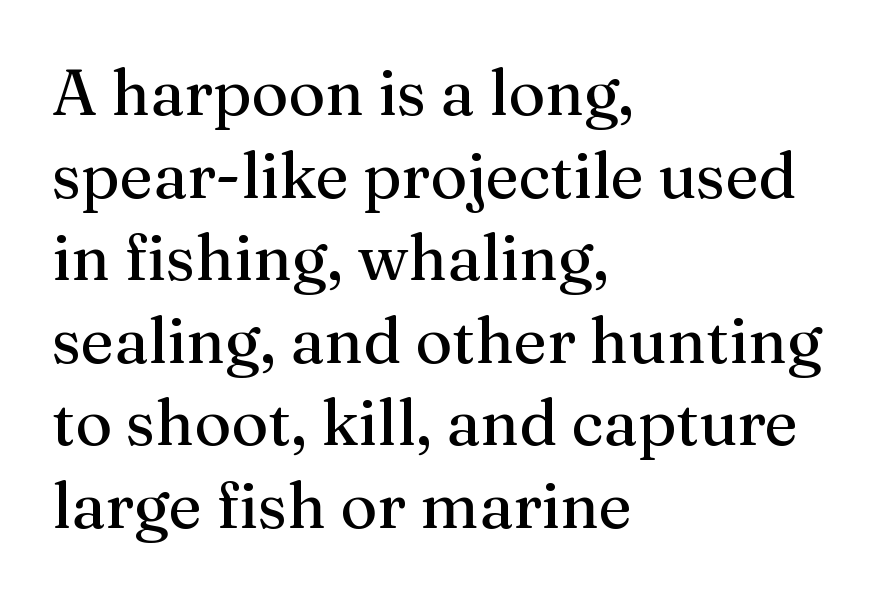
The image shows 64 px regular-weight serif type, upright; set left-aligned, normal line spacing (1.29x), normal letter spacing, not underlined; medium stroke contrast and a medium x-height.
